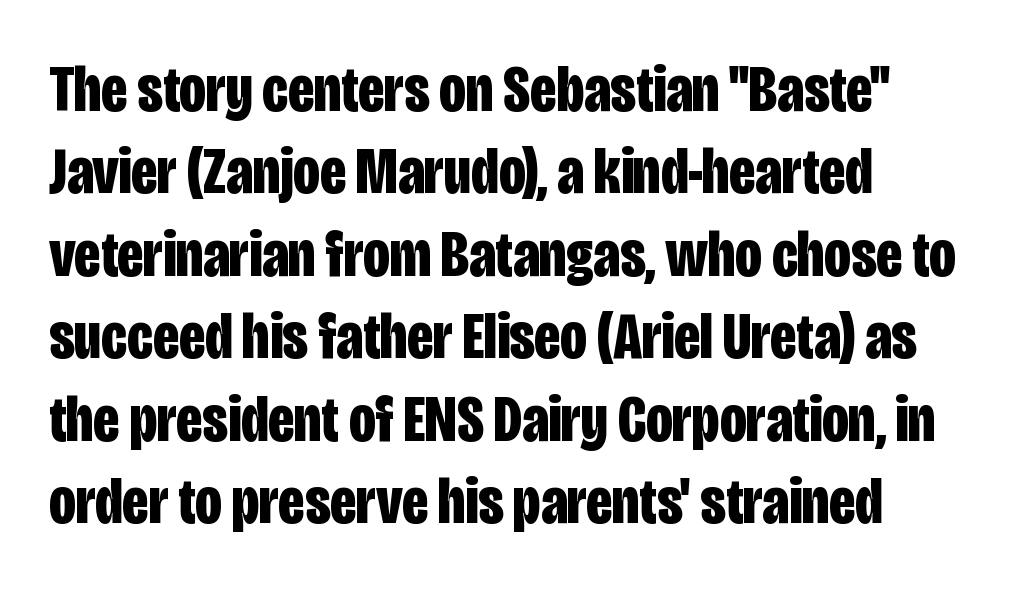
Does the leading feel generous? No, just average. Bold? Absolutely — the strokes are thick and heavy. Rule under the text: the space is simply empty. In terms of posture, this sample is upright.
